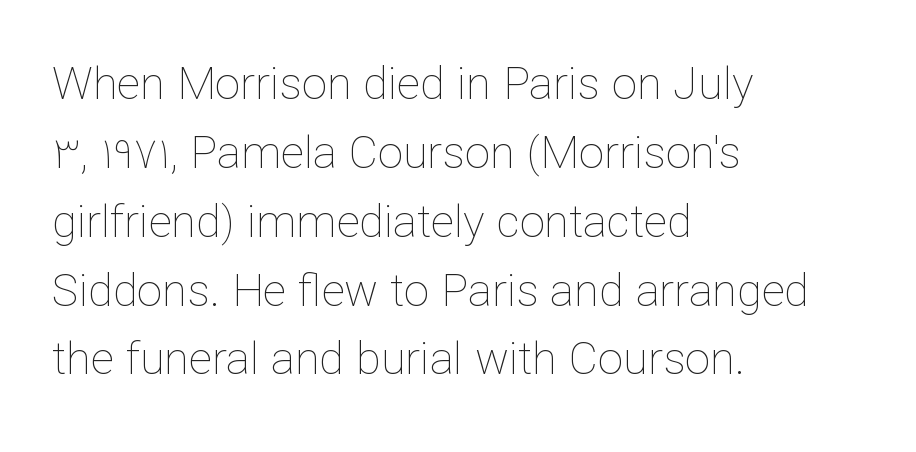
The image shows 45 px thin type, upright; set left-aligned, normal line spacing (1.53x), normal letter spacing, not underlined; low stroke contrast and a medium x-height.
